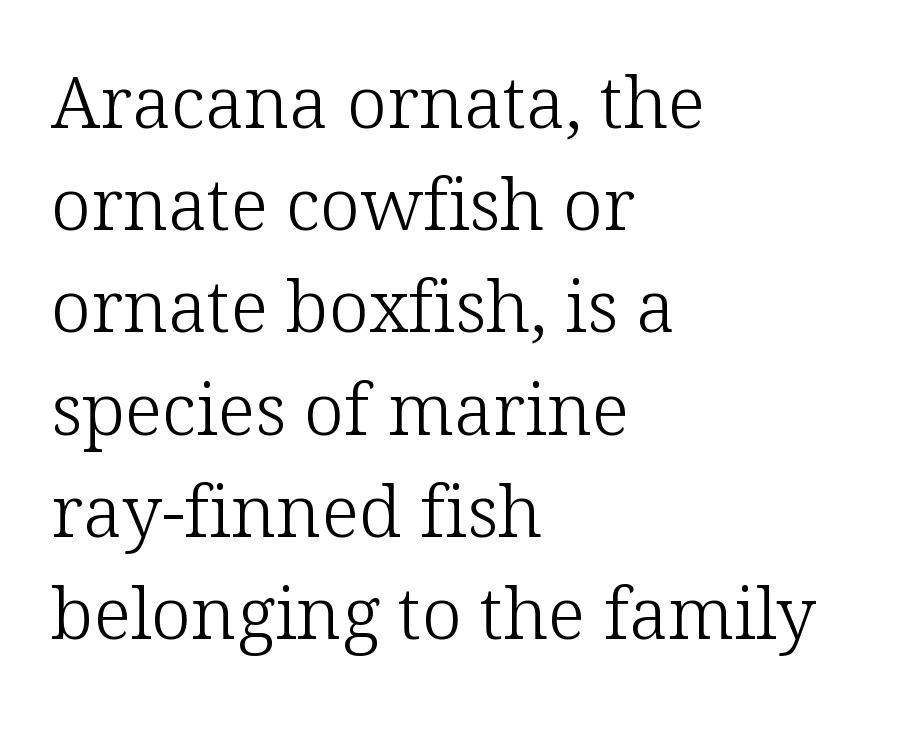
The image shows 72 px light serif type, upright; set left-aligned, normal line spacing (1.42x), normal letter spacing, not underlined; low stroke contrast and a medium x-height.
